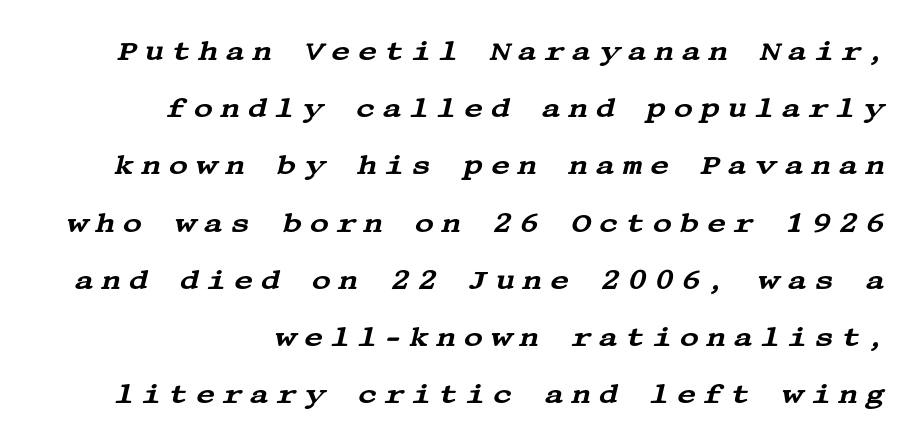
Is the letter spacing exaggerated? Yes — the characters are pushed far apart. Words float on clear page, feet unadorned. Designer's note — italics engaged. Vertically, the passage feels expansive, rows floating well apart. The rendering anchors every line to the right-hand side.
